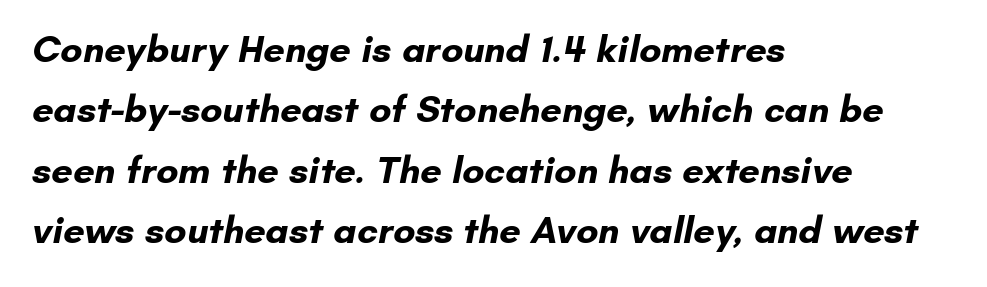
This sample is left-justified, so line endings fall wherever the words run out. On the weight axis this lands at bold, roughly 700. Characters follow at the spacing the type designer built in. A typesetter would call this leading conventional body-copy spacing. Honestly, there is no underline to notice here at all.
